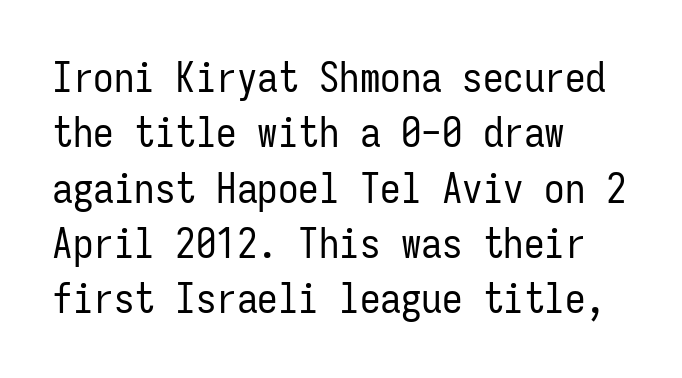
The lines in this sample share a left origin and differ only in where they stop. Tracking here is standard; glyphs follow each other at the usual distance. Glance below the letters and you will spot only blank space. The rendering uses typewriter-style spacing with identical character cells.
